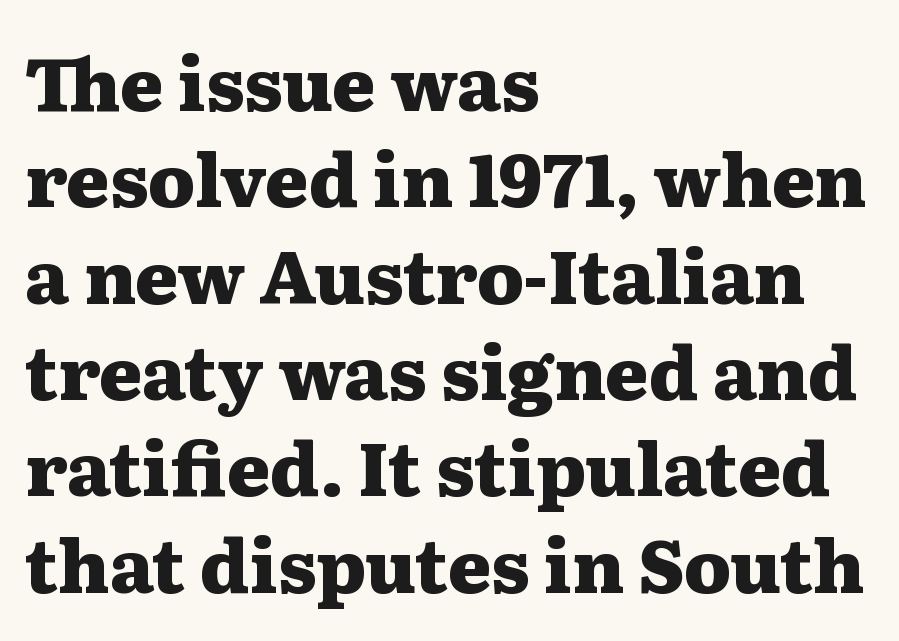
How are the letters spaced? Ordinarily, with no added tracking. Compared with an ordinary text face, these strokes are far heavier — a full bold. These lines stack with their left ends in a neat column. Yep, those are serifs on the letters. The strip under each line holds only bare page. These lines were composed using upright roman letters.
